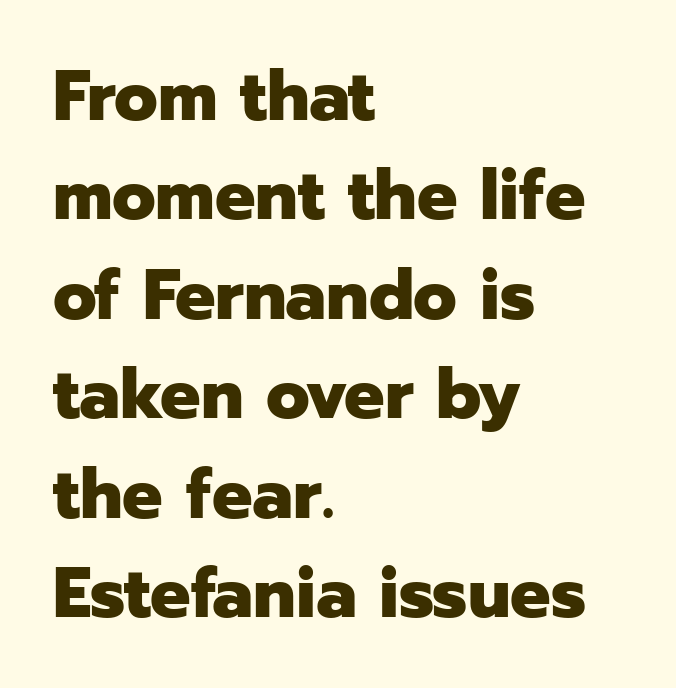
{"serif": "no", "italic": "no", "bold": "yes", "weight": "heavy", "width": "normal", "stroke_contrast": "low", "x_height": "medium", "monospaced": "no", "underline": "no", "align": "left", "line_spacing": "normal", "line_spacing_ratio": 1.4, "letter_spacing": "normal", "letter_spacing_em": 0.0, "glyph_px": 71}
